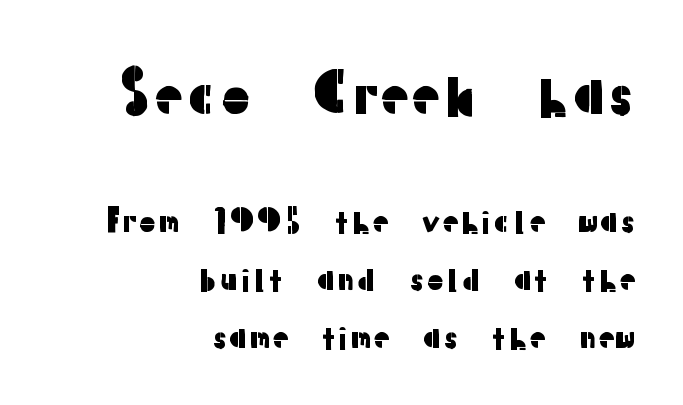
{"serif": "no", "italic": "no", "width": "normal", "stroke_contrast": "low", "x_height": "medium", "monospaced": "no", "underline": "no", "align": "right", "line_spacing_ratio": 1.81, "letter_spacing": "normal", "letter_spacing_em": 0.0, "larger_block": "first", "size_ratio": 1.75, "glyph_px": 56}
